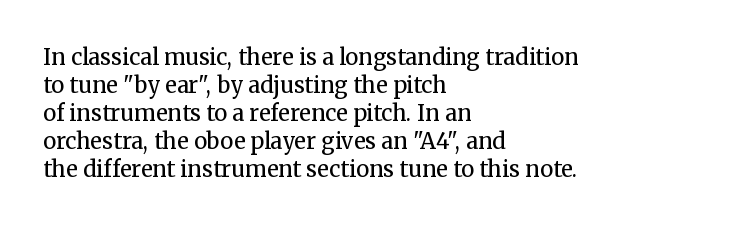
Q: Is the text bold? A: No.
Q: Is the text italic (slanted)? A: No, it is upright.
Q: Is the text underlined? A: No.
Q: How is the paragraph aligned? A: Left-aligned.
Q: Is the spacing between letters normal or unusually wide? A: Normal.
Q: Is the spacing between lines tight, normal or loose? A: Normal.
